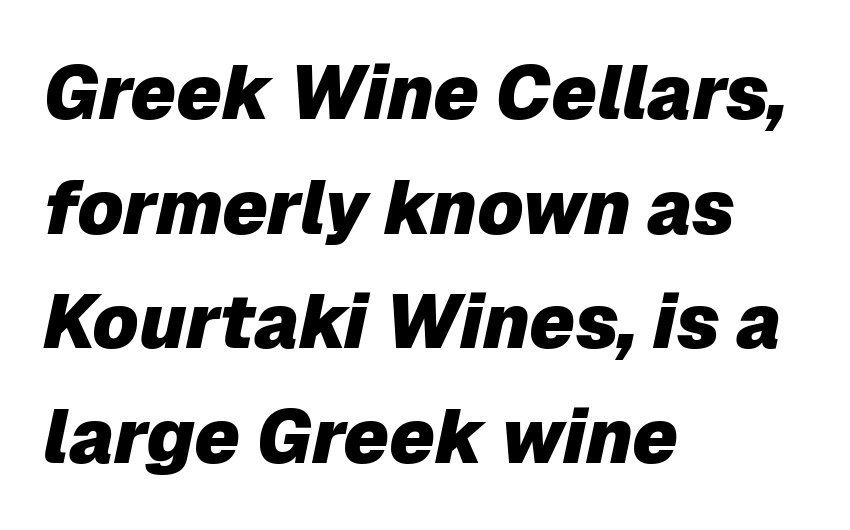
The passage shown is typed in a proportional face where columns would drift. A typesetter would call this zero additional tracking. The lines in this sample share a left origin and differ only in where they stop. The sample has been set heavy, in full bold. Looking at the ascenders, they clearly lean.
